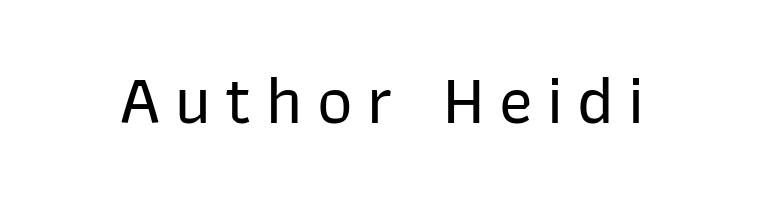
The image shows 69 px sans-serif type, upright; set unusually wide letter spacing (+0.21 em), not underlined; low stroke contrast and a medium x-height.
